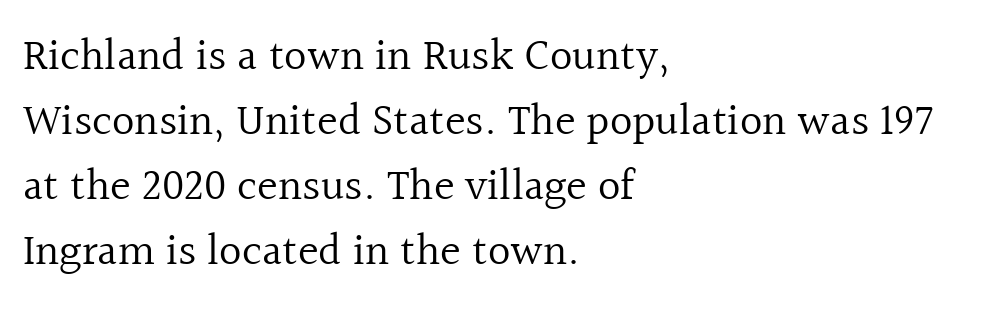
The image shows 44 px regular-weight serif type, upright; set left-aligned, normal line spacing (1.48x), normal letter spacing, not underlined; a medium x-height.
